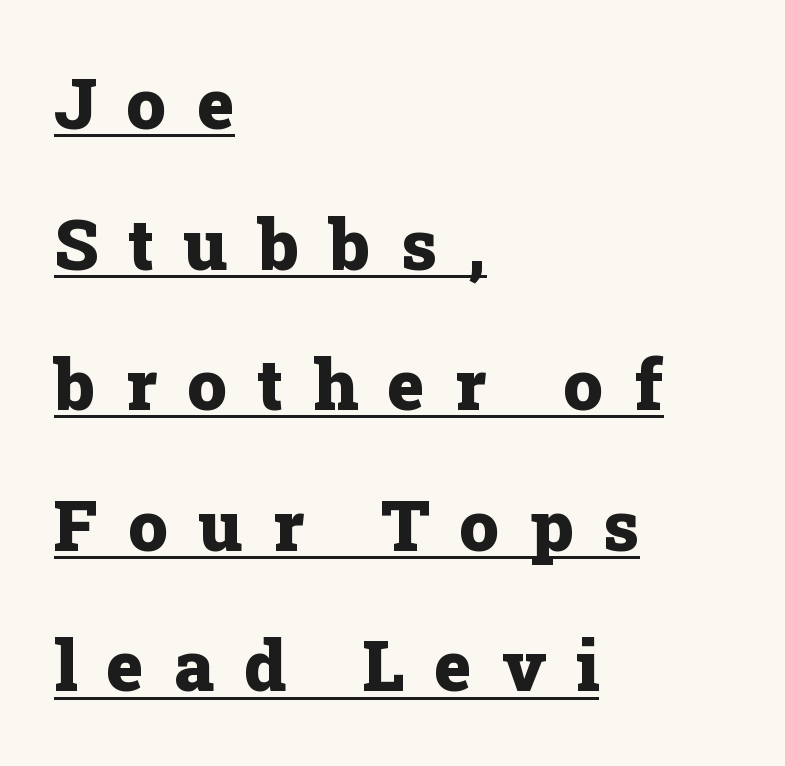
Q: Is the text bold? A: Yes.
Q: Is the text italic (slanted)? A: No, it is upright.
Q: Is the typeface a serif or a sans-serif typeface? A: Serif.
Q: Is the text underlined? A: Yes.
Q: How is the paragraph aligned? A: Left-aligned.
Q: Is the spacing between letters normal or unusually wide? A: Unusually wide.
Q: Is the spacing between lines tight, normal or loose? A: Loose.
Q: Width (condensed, normal, or wide)? A: Normal.
Q: Stroke contrast? A: Low.
Q: x-height? A: Medium.
Q: Monospaced? A: No.
